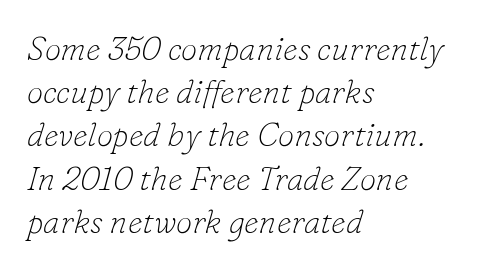
The image shows 33 px thin serif type, italic (leaning right); set left-aligned, normal line spacing (1.31x), normal letter spacing, not underlined; low stroke contrast and a small x-height.
